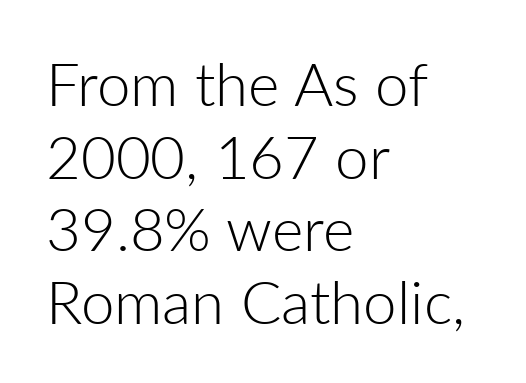
The image shows 60 px light sans-serif type, upright; set left-aligned, line spacing 1.21x, normal letter spacing, not underlined; low stroke contrast and a medium x-height.
